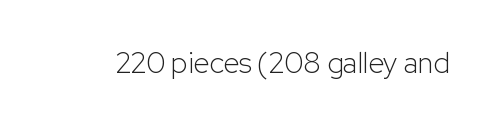
The image shows 29 px light sans-serif type, upright; set normal letter spacing, not underlined; low stroke contrast and a medium x-height.
